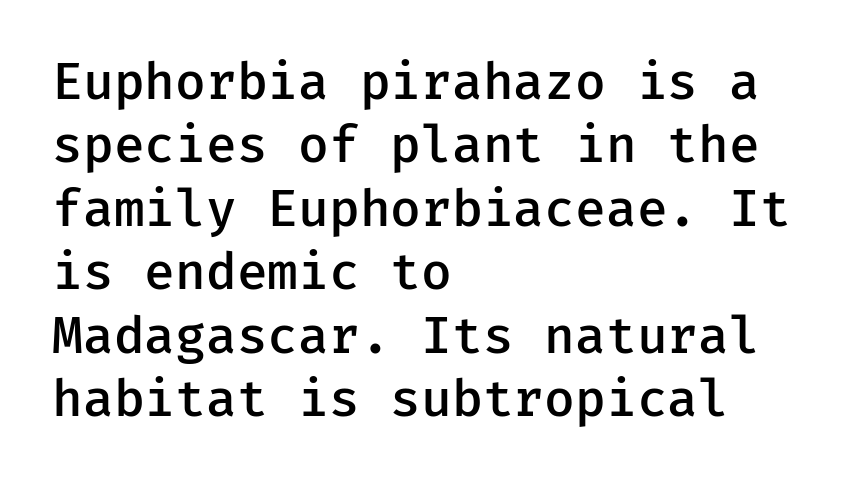
{"serif": "no", "italic": "no", "bold": "semi", "weight": "semibold", "width": "normal", "stroke_contrast": "low", "x_height": "medium", "underline": "no", "align": "left", "line_spacing": "normal", "line_spacing_ratio": 1.27, "letter_spacing": "normal", "letter_spacing_em": 0.0, "glyph_px": 50}
